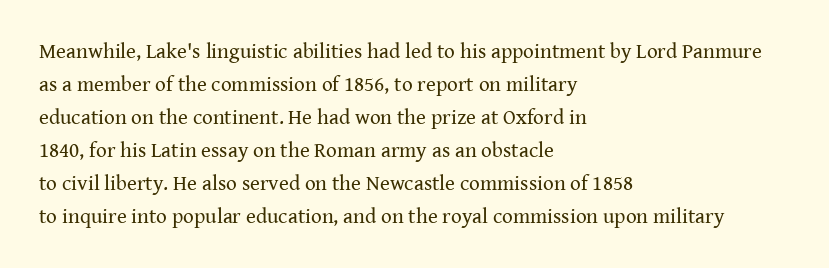
The image shows 21 px text type, upright; set left-aligned, normal line spacing (1.57x), normal letter spacing, not underlined.
